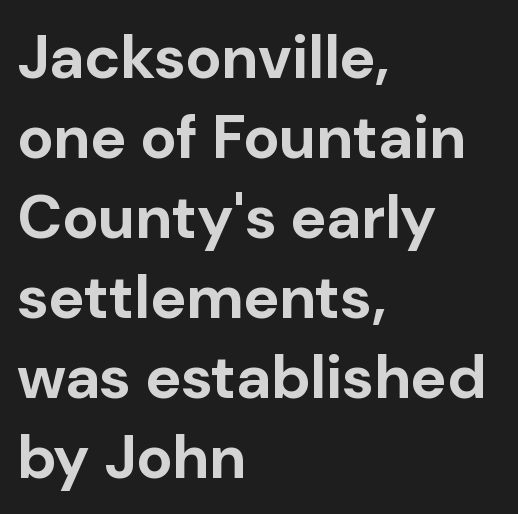
{"serif": "no", "italic": "no", "bold": "yes", "weight": "bold", "width": "normal", "stroke_contrast": "low", "x_height": "medium", "monospaced": "no", "underline": "no", "align": "left", "line_spacing": "normal", "line_spacing_ratio": 1.31, "letter_spacing": "normal", "letter_spacing_em": 0.0, "glyph_px": 61}
